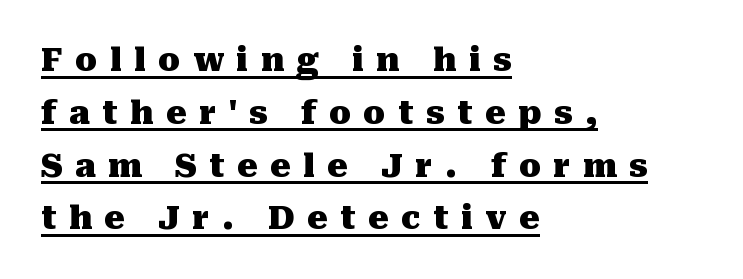
The gaps between neighbouring characters are conspicuously large. Characters remain perfectly vertical along every line. Alignment: flush left. These lines carry a lot of weight — the face is fully bold. The letters advance in unequal steps, a hallmark of proportional type. Each letter's strokes conclude with small projecting serifs.
